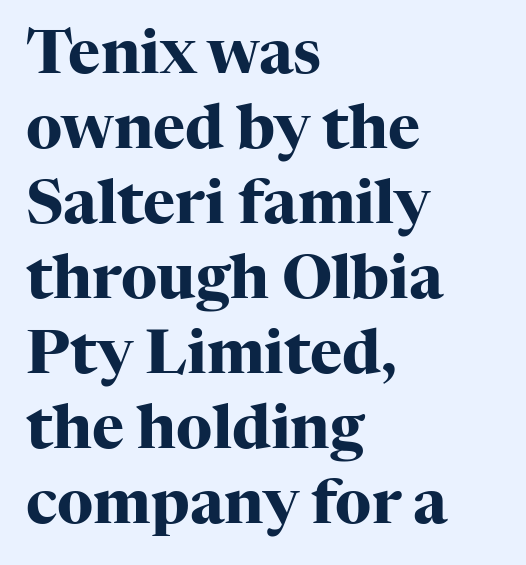
{"serif": "yes", "italic": "no", "bold": "yes", "weight": "heavy", "width": "normal", "stroke_contrast": "high", "x_height": "medium", "monospaced": "no", "underline": "no", "align": "left", "line_spacing_ratio": 1.23, "letter_spacing": "normal", "letter_spacing_em": 0.0, "glyph_px": 61}
